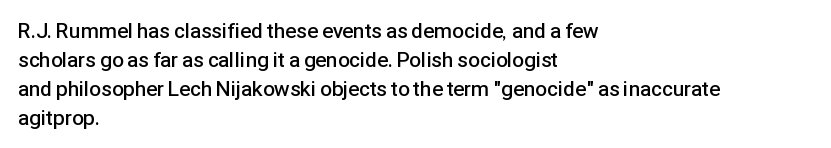
{"italic": "no", "bold": "semi", "underline": "no", "align": "left", "line_spacing": "normal", "line_spacing_ratio": 1.38, "letter_spacing": "normal", "letter_spacing_em": 0.0, "glyph_px": 21}
